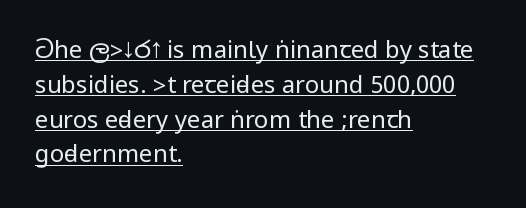
Q: Is the text bold? A: No.
Q: Is the text italic (slanted)? A: No, it is upright.
Q: Is the text underlined? A: Yes.
Q: How is the paragraph aligned? A: Left-aligned.
Q: Is the spacing between letters normal or unusually wide? A: Normal.
Q: Is the spacing between lines tight, normal or loose? A: Normal.
